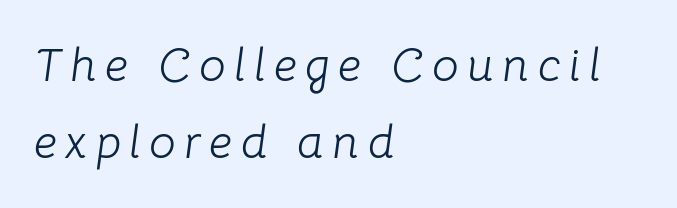
The image shows 47 px light type, italic (leaning right); set left-aligned, normal line spacing (1.64x), not underlined; low stroke contrast and a medium x-height.
